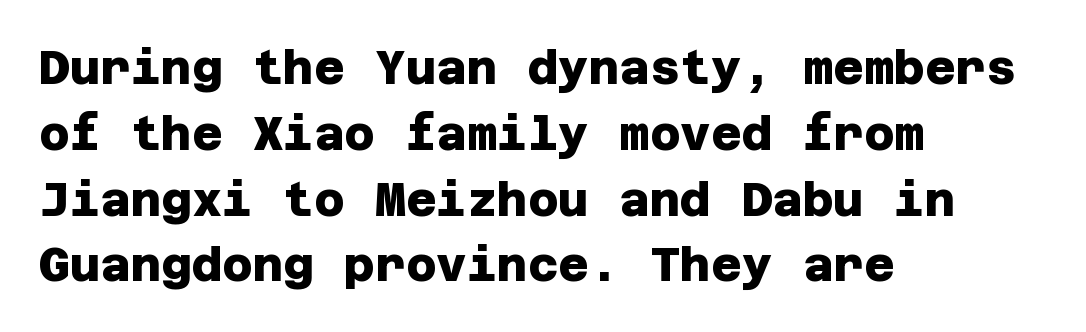
Students, observe: this is what conventionally led text looks like. The font is running at its bold setting. Casual observation: everything's shoved over to the left. The characters display no serif detailing; their extremities are plain.
